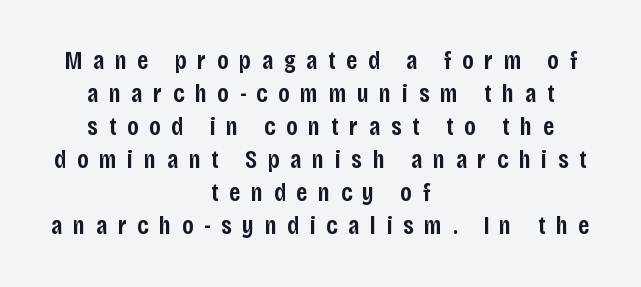
The image shows 26 px text type, upright; set centered, normal line spacing (1.27x), unusually wide letter spacing (+0.41 em), not underlined.
